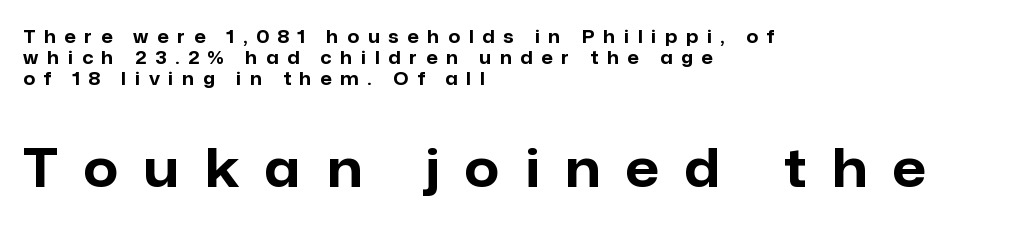
{"serif": "no", "italic": "no", "bold": "yes", "weight": "bold", "width": "normal", "stroke_contrast": "low", "x_height": "medium", "monospaced": "no", "underline": "no", "align": "left", "line_spacing_ratio": 1.18, "letter_spacing": "wide", "letter_spacing_em": 0.49, "larger_block": "second", "size_ratio": 2.94, "glyph_px": 53}
